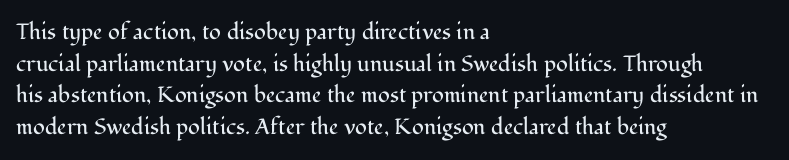
Ordinary non-slanted type is in use. Whoever set this chose a conventional vertical rhythm. Nothing unusual about the tracking: characters are spaced as the font intends. Every row of glyphs begins at an identical x-position on the left.
